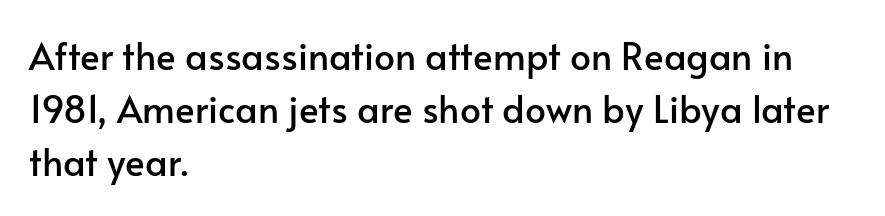
The image shows 37 px sans-serif type, upright; set left-aligned, normal line spacing (1.43x), normal letter spacing, not underlined; low stroke contrast and a small x-height.
